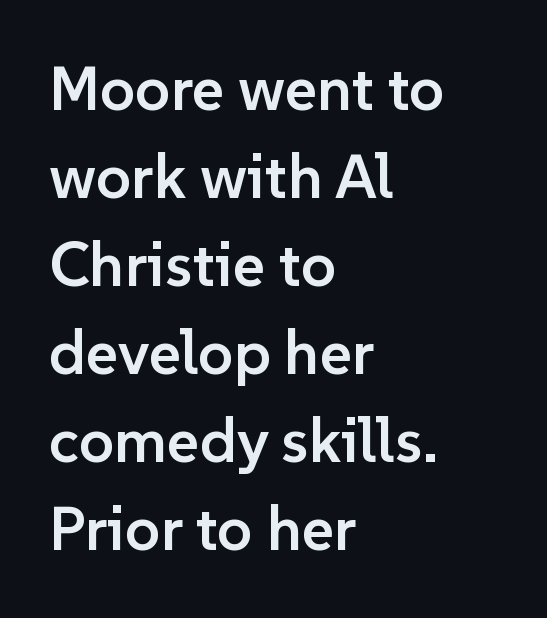
Q: Is the text bold? A: Semi-bold.
Q: Is the text italic (slanted)? A: No, it is upright.
Q: Is the typeface a serif or a sans-serif typeface? A: Sans-serif.
Q: Is the text underlined? A: No.
Q: How is the paragraph aligned? A: Left-aligned.
Q: Is the spacing between letters normal or unusually wide? A: Normal.
Q: Is the spacing between lines tight, normal or loose? A: Normal.
Q: Width (condensed, normal, or wide)? A: Normal.
Q: Stroke contrast? A: Low.
Q: x-height? A: Medium.
Q: Monospaced? A: No.
